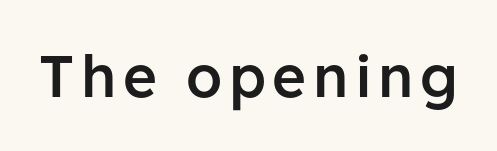
Looks like regular typesetting: each glyph gets only the width it needs. Grotesque or geometric, the face here clearly has no serifs. Italic? Not at all — the glyphs are vertical. Lines of text with bare space underneath.
